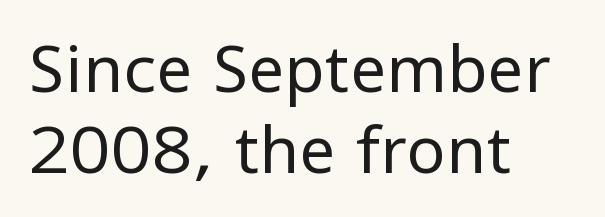
Is there any slant? The stems are plumb. Do the characters align in a grid? No, the font is proportional. Is this a heavy cut? Hardly; it is regular or lighter. In terms of letterform style, serifs are entirely absent. Inter-character spacing is left at the font's built-in metrics.
